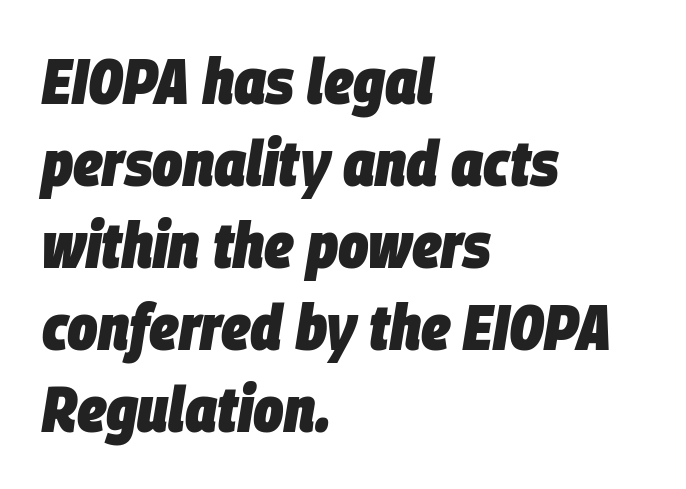
Q: Is the text bold? A: Yes.
Q: Is the text italic (slanted)? A: Yes, it leans right by about 9 degrees.
Q: Is the text underlined? A: No.
Q: How is the paragraph aligned? A: Left-aligned.
Q: Is the spacing between letters normal or unusually wide? A: Normal.
Q: Is the spacing between lines tight, normal or loose? A: Normal.
Q: Width (condensed, normal, or wide)? A: Condensed.
Q: Stroke contrast? A: Low.
Q: x-height? A: Large.
Q: Monospaced? A: No.
